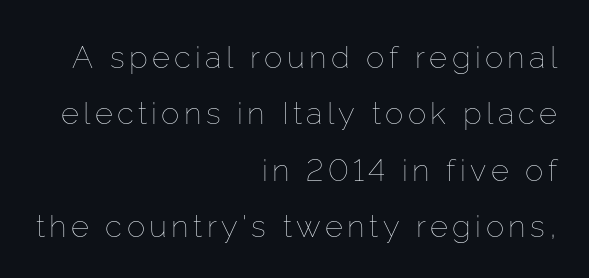
No heavy texture on the line: the type isn't bold. The lines are quadded right. Decoration check: the copy has no underline. The lettering stays uniformly vertical, giving the passage a roman look.
